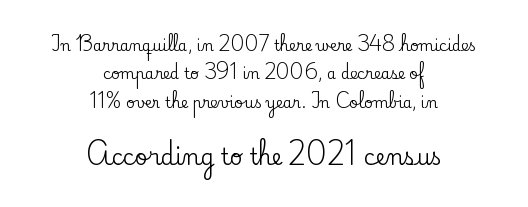
The image shows 22 px text type, upright; set centered, line spacing 1.89x, normal letter spacing, not underlined; the second (bottom) block is 1.47x larger.
